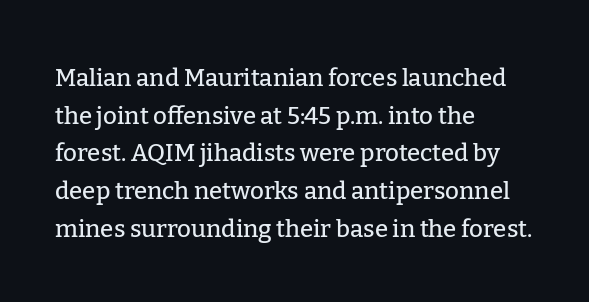
{"italic": "no", "underline": "no", "align": "left", "line_spacing": "normal", "line_spacing_ratio": 1.57, "letter_spacing": "normal", "letter_spacing_em": 0.0, "glyph_px": 24}
